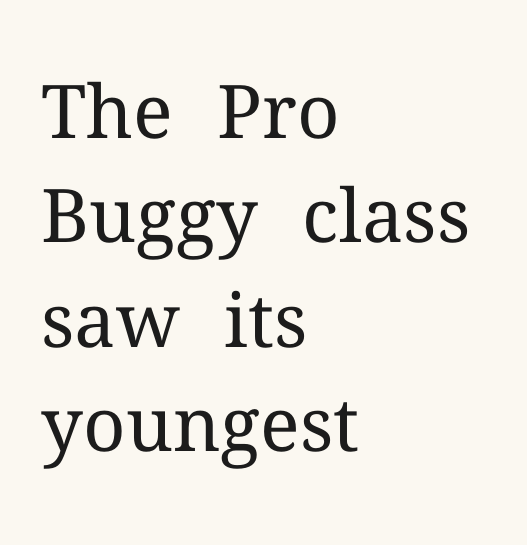
The tracking reads as untouched default to a designer's eye. Is this a fixed-width face? No — the glyphs have proportional, varying widths. Is there any slant? The stems are plumb. Classification — serif. Compared with a centered layout, this one pins lines to the left instead. The font is comparable to plain body text, perhaps lighter.
